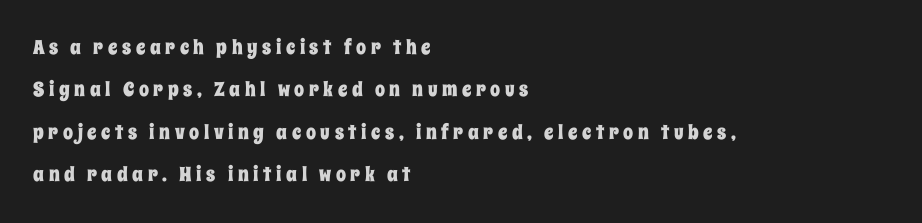
The image shows 20 px text type, upright; set left-aligned, loose line spacing (2.12x), unusually wide letter spacing (+0.23 em), not underlined.
